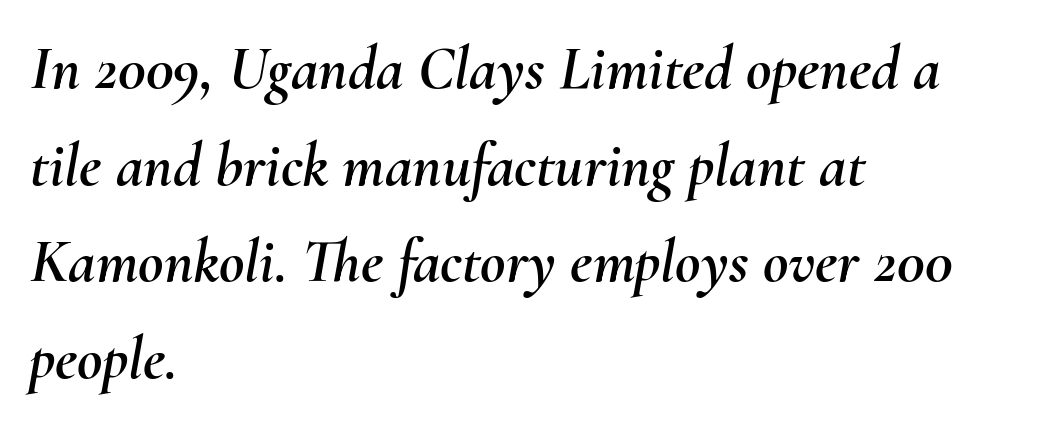
{"italic": "yes", "lean": "right", "slant_degrees": 10, "width": "normal", "stroke_contrast": "medium", "x_height": "small", "monospaced": "no", "underline": "no", "align": "left", "line_spacing": "normal", "line_spacing_ratio": 1.56, "letter_spacing": "normal", "letter_spacing_em": 0.0, "glyph_px": 62}
